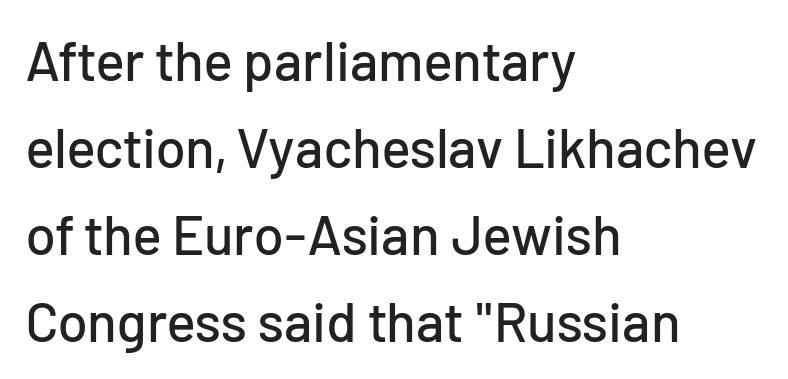
The image shows 55 px sans-serif type, upright; set left-aligned, normal line spacing (1.58x), normal letter spacing, not underlined; low stroke contrast and a medium x-height.
